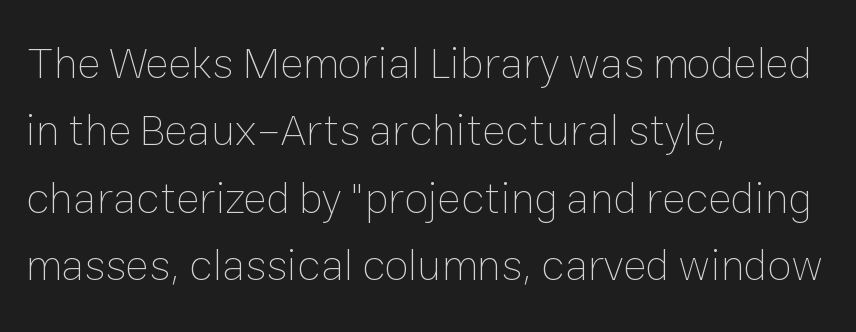
Think standard paragraph weight, or any step lighter than that. You could not count columns in this text — the font is proportionally spaced. A bare baseline throughout the passage. A typesetter would mark this as roman, not italic.
